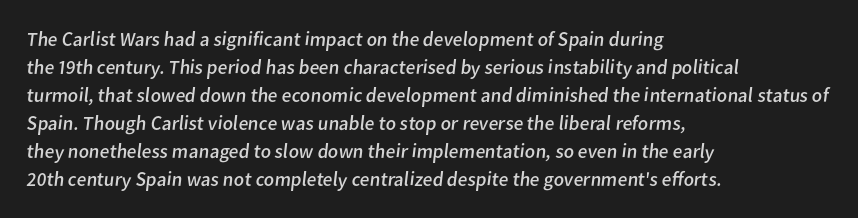
{"bold": "no", "underline": "no", "align": "left", "line_spacing": "normal", "line_spacing_ratio": 1.4, "letter_spacing": "normal", "letter_spacing_em": 0.0, "glyph_px": 20}
